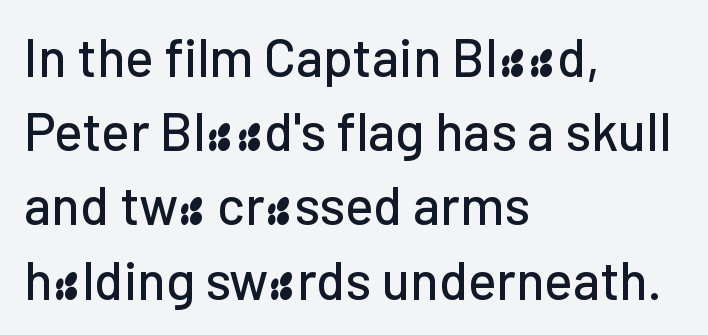
This sample is left-justified, so line endings fall wherever the words run out. These lines are composed in type without serifs. Does extra space separate the letters? No, they use regular spacing. The type sits square on the baseline with zero lean. Baseline-to-baseline distance is the conventional proportion of letter height. Spacing verdict: proportional, widths tailored to each character.
